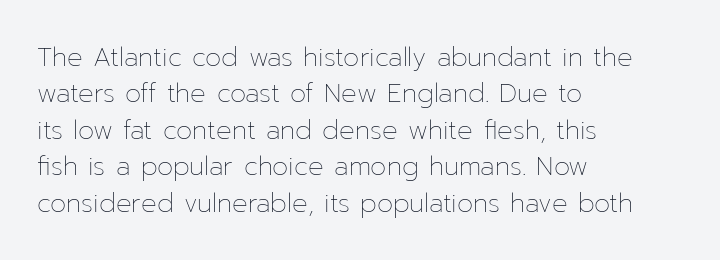
{"italic": "no", "bold": "no", "underline": "no", "align": "left", "line_spacing": "normal", "line_spacing_ratio": 1.4, "letter_spacing": "normal", "letter_spacing_em": 0.0, "glyph_px": 26}
